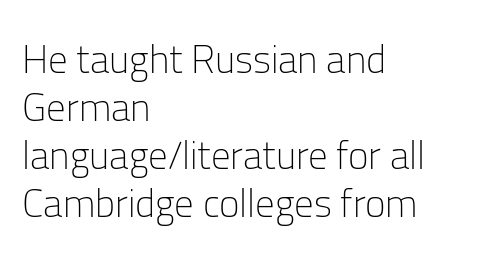
{"serif": "no", "italic": "no", "bold": "no", "weight": "light", "width": "normal", "stroke_contrast": "low", "x_height": "medium", "monospaced": "no", "underline": "no", "align": "left", "line_spacing_ratio": 1.23, "letter_spacing": "normal", "letter_spacing_em": 0.0, "glyph_px": 39}
